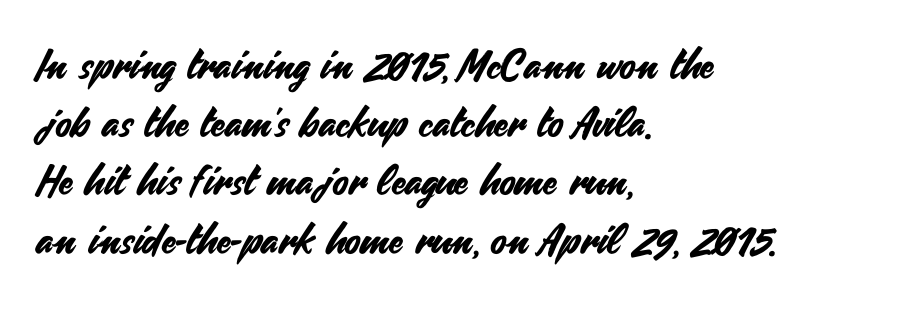
{"serif": "no", "width": "normal", "stroke_contrast": "medium", "x_height": "small", "monospaced": "no", "underline": "no", "align": "left", "line_spacing": "normal", "line_spacing_ratio": 1.42, "letter_spacing": "normal", "letter_spacing_em": 0.0, "glyph_px": 41}
